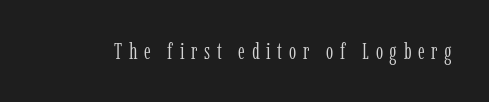
{"italic": "no", "bold": "no", "underline": "no", "letter_spacing": "wide", "letter_spacing_em": 0.29, "glyph_px": 23}
